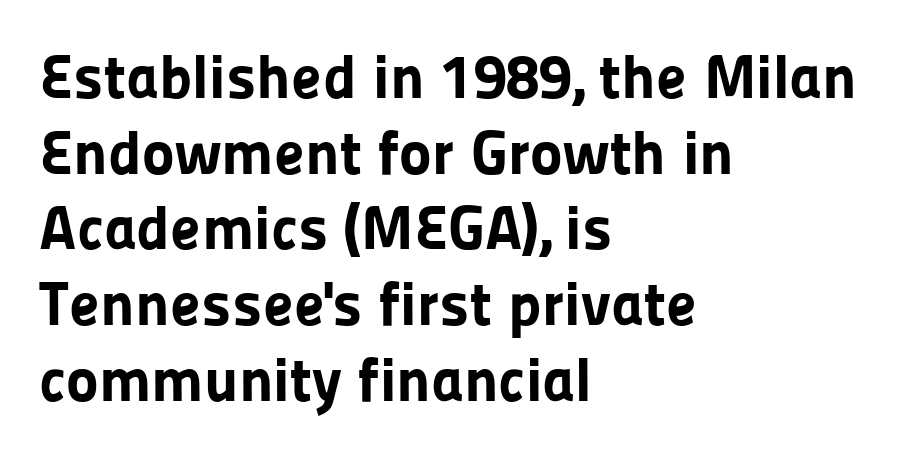
Q: Is the text bold? A: Yes.
Q: Is the text italic (slanted)? A: No, it is upright.
Q: Is the typeface a serif or a sans-serif typeface? A: Sans-serif.
Q: Is the text underlined? A: No.
Q: How is the paragraph aligned? A: Left-aligned.
Q: Is the spacing between letters normal or unusually wide? A: Normal.
Q: Width (condensed, normal, or wide)? A: Normal.
Q: Stroke contrast? A: Low.
Q: x-height? A: Medium.
Q: Monospaced? A: No.
